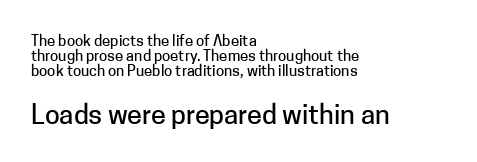
The image shows 27 px text type, upright; set left-aligned, tight line spacing (0.99x), normal letter spacing, not underlined; the second (bottom) block is 1.8x larger.
